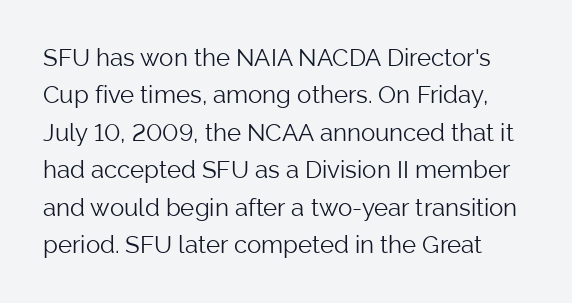
The image shows 24 px text type, upright; set normal line spacing (1.56x), normal letter spacing, not underlined.
